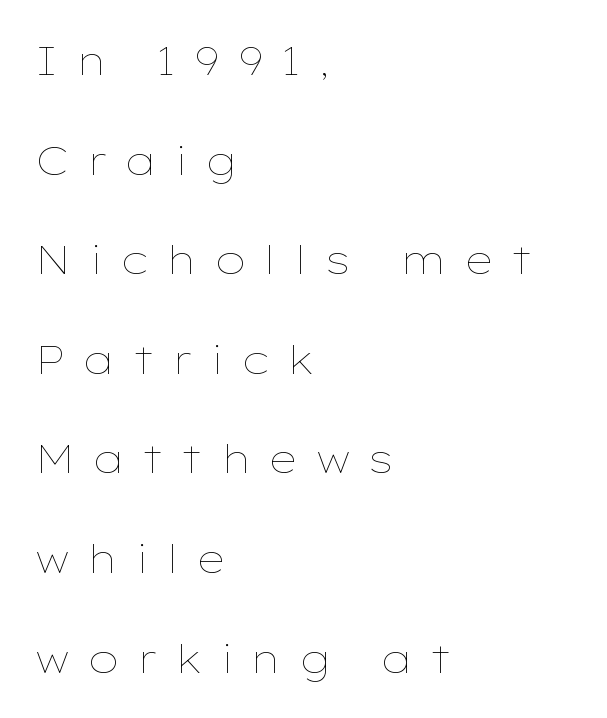
The font is comparable to plain body text, perhaps lighter. The rendering uses natural spacing where letterforms have individual widths. In CSS terms this would be text-align: left. Students, note that the glyphs here are deliberately spaced far apart.
